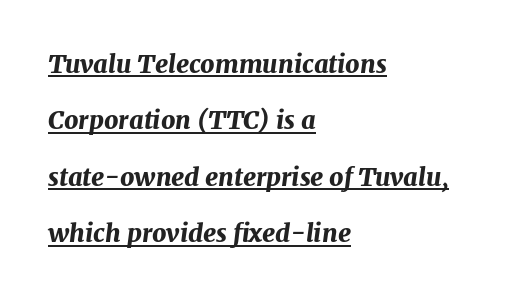
Q: Is the text bold? A: Yes.
Q: Is the text italic (slanted)? A: Yes, it leans right by about 7 degrees.
Q: Is the text underlined? A: Yes.
Q: How is the paragraph aligned? A: Left-aligned.
Q: Is the spacing between letters normal or unusually wide? A: Normal.
Q: Is the spacing between lines tight, normal or loose? A: Loose.
